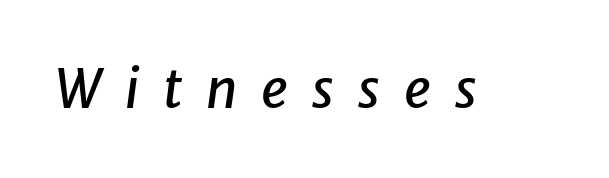
The image shows 53 px text type, italic (leaning right); set unusually wide letter spacing (+0.44 em), not underlined; low stroke contrast and a medium x-height.
